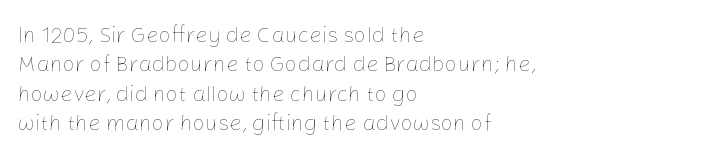
Caption: face not bold, strokes unweighted. Whoever set this chose a conventional vertical rhythm. This sample uses plain, unmodified letter spacing. The lettering stays uniformly vertical, giving the passage a roman look. Rule under the text: the space is simply empty.
